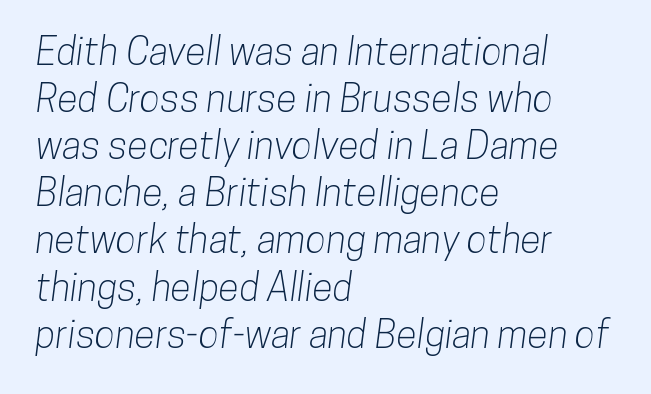
Q: Is the typeface a serif or a sans-serif typeface? A: Sans-serif.
Q: Is the text underlined? A: No.
Q: How is the paragraph aligned? A: Left-aligned.
Q: Is the spacing between letters normal or unusually wide? A: Normal.
Q: Width (condensed, normal, or wide)? A: Condensed.
Q: Stroke contrast? A: Low.
Q: x-height? A: Medium.
Q: Monospaced? A: No.
